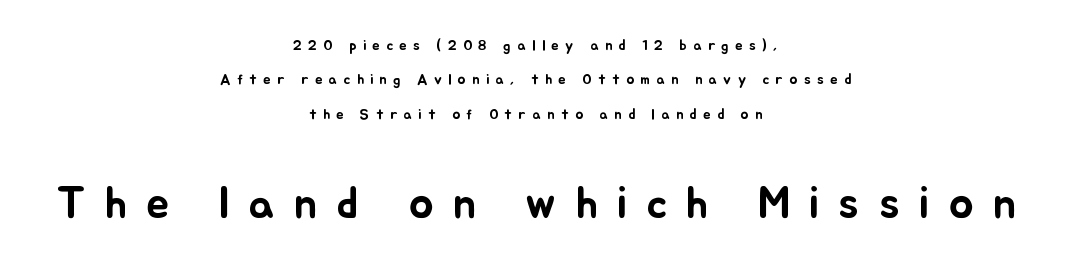
Q: Is the text italic (slanted)? A: No, it is upright.
Q: Is the text underlined? A: No.
Q: How is the paragraph aligned? A: Centered.
Q: Is the spacing between letters normal or unusually wide? A: Unusually wide.
Q: Is the spacing between lines tight, normal or loose? A: Loose.
Q: Which block of text is set in a larger size, the first (top) or the second (bottom)? A: The second (bottom) one.
Q: Width (condensed, normal, or wide)? A: Normal.
Q: Stroke contrast? A: Low.
Q: x-height? A: Small.
Q: Monospaced? A: No.
